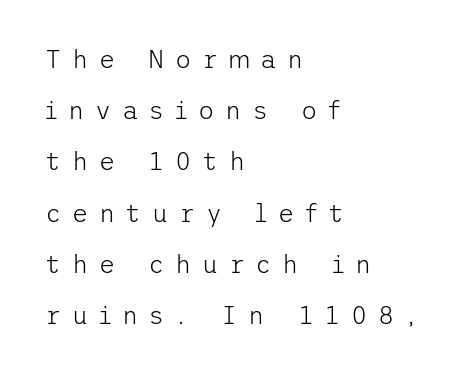
{"italic": "no", "bold": "no", "underline": "no", "align": "left", "line_spacing": "loose", "line_spacing_ratio": 2.05, "letter_spacing": "wide", "letter_spacing_em": 0.42, "glyph_px": 25}
